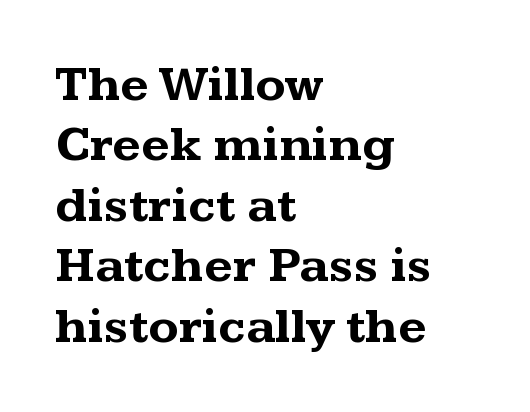
{"serif": "yes", "italic": "no", "bold": "yes", "weight": "bold", "width": "wide", "stroke_contrast": "medium", "x_height": "medium", "monospaced": "no", "underline": "no", "align": "left", "line_spacing_ratio": 1.21, "letter_spacing": "normal", "letter_spacing_em": 0.0, "glyph_px": 50}
